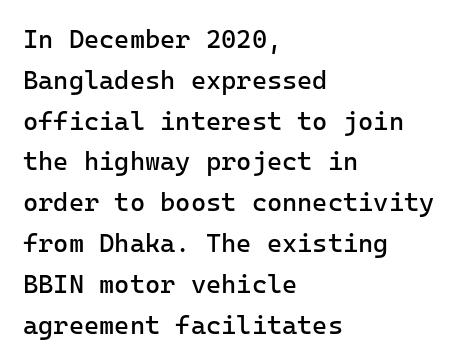
Q: Is the text bold? A: No.
Q: Is the text italic (slanted)? A: No, it is upright.
Q: Is the text underlined? A: No.
Q: How is the paragraph aligned? A: Left-aligned.
Q: Is the spacing between letters normal or unusually wide? A: Normal.
Q: Is the spacing between lines tight, normal or loose? A: Normal.
